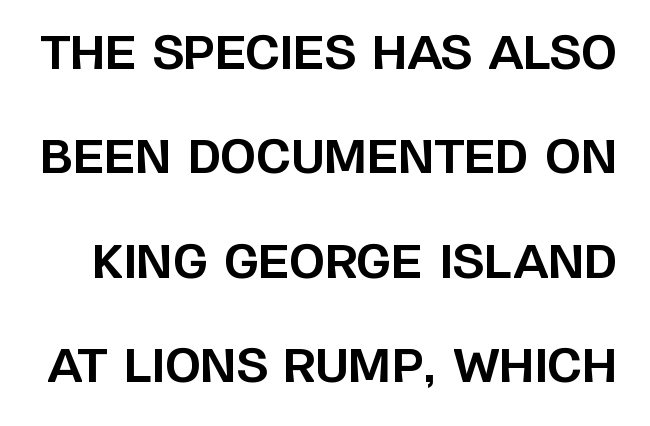
Q: Is the text bold? A: Yes.
Q: Is the text italic (slanted)? A: No, it is upright.
Q: Is the typeface a serif or a sans-serif typeface? A: Sans-serif.
Q: Is the text underlined? A: No.
Q: Is the spacing between letters normal or unusually wide? A: Normal.
Q: Is the spacing between lines tight, normal or loose? A: Loose.
Q: Width (condensed, normal, or wide)? A: Normal.
Q: Stroke contrast? A: Low.
Q: x-height? A: Large.
Q: Monospaced? A: No.
